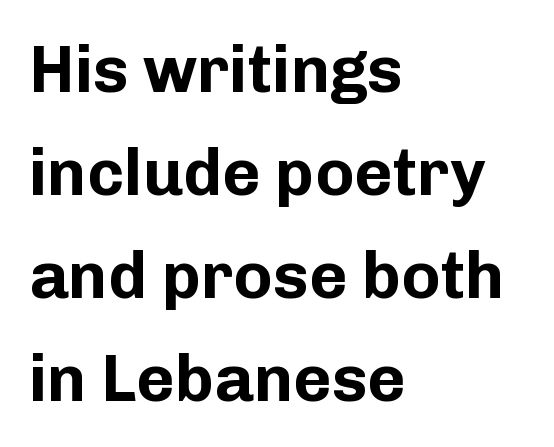
{"serif": "no", "italic": "no", "bold": "yes", "weight": "bold", "width": "normal", "stroke_contrast": "low", "x_height": "medium", "monospaced": "no", "underline": "no", "align": "left", "line_spacing": "normal", "line_spacing_ratio": 1.56, "letter_spacing": "normal", "letter_spacing_em": 0.0, "glyph_px": 66}
